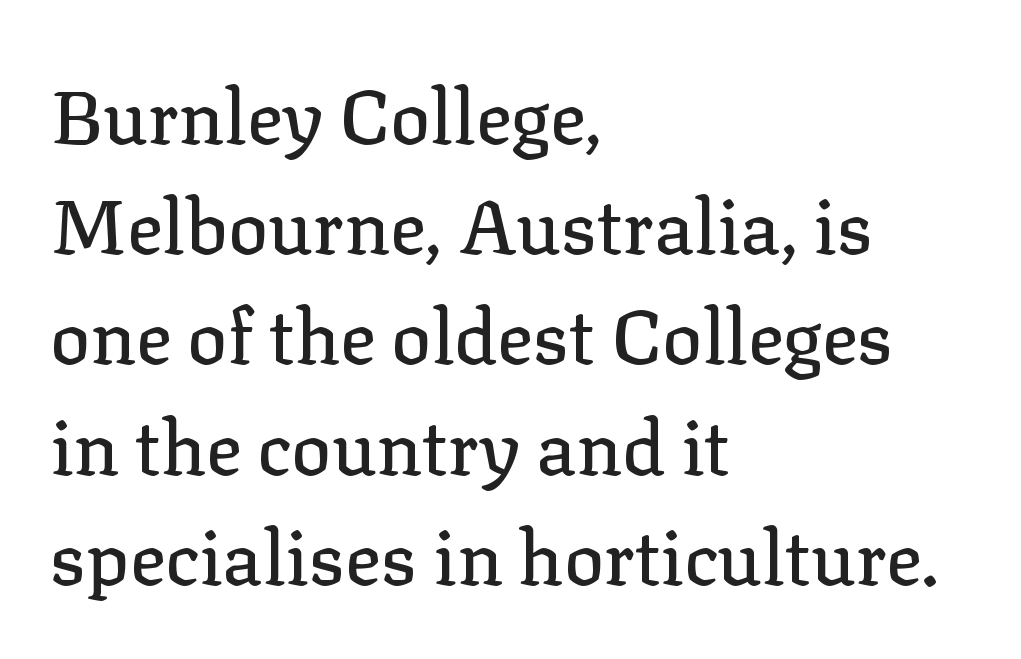
Q: Is the text italic (slanted)? A: No, it is upright.
Q: Is the typeface a serif or a sans-serif typeface? A: Serif.
Q: Is the text underlined? A: No.
Q: How is the paragraph aligned? A: Left-aligned.
Q: Is the spacing between letters normal or unusually wide? A: Normal.
Q: Is the spacing between lines tight, normal or loose? A: Normal.
Q: Width (condensed, normal, or wide)? A: Normal.
Q: Stroke contrast? A: Low.
Q: x-height? A: Medium.
Q: Monospaced? A: No.
